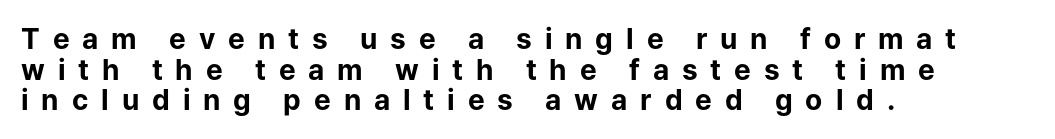
Q: Is the text bold? A: Yes.
Q: Is the text italic (slanted)? A: No, it is upright.
Q: Is the typeface a serif or a sans-serif typeface? A: Sans-serif.
Q: Is the text underlined? A: No.
Q: How is the paragraph aligned? A: Left-aligned.
Q: Is the spacing between letters normal or unusually wide? A: Unusually wide.
Q: Is the spacing between lines tight, normal or loose? A: Tight.
Q: Width (condensed, normal, or wide)? A: Normal.
Q: Stroke contrast? A: Low.
Q: x-height? A: Medium.
Q: Monospaced? A: No.
